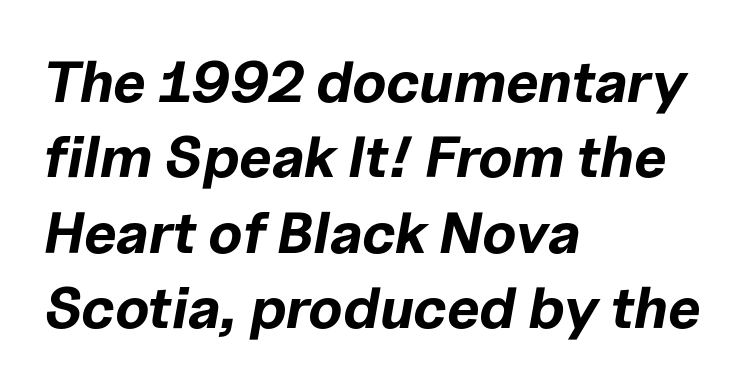
The image shows 58 px bold type, italic (leaning right); set left-aligned, normal line spacing (1.3x), normal letter spacing, not underlined; low stroke contrast and a medium x-height.
